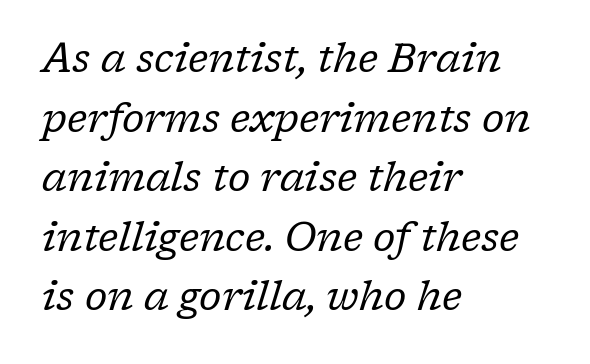
The image shows 40 px regular-weight serif type, italic (leaning right); set left-aligned, normal line spacing (1.49x), normal letter spacing, not underlined; low stroke contrast and a medium x-height.
